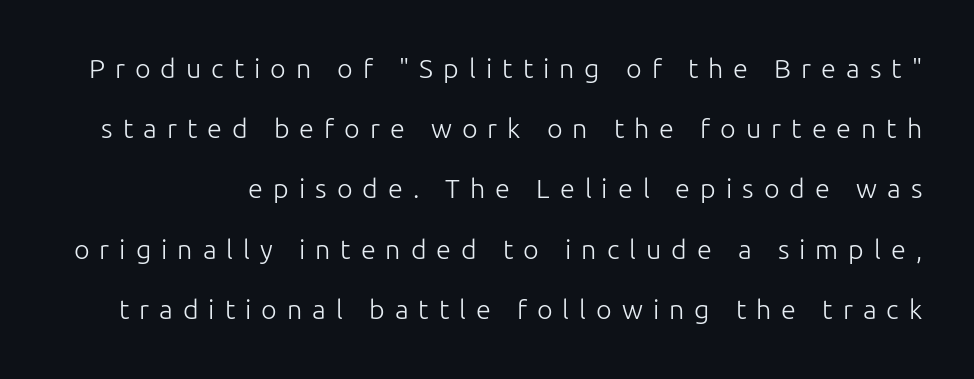
{"italic": "no", "bold": "no", "underline": "no", "line_spacing": "loose", "line_spacing_ratio": 2.23, "letter_spacing": "wide", "letter_spacing_em": 0.37, "glyph_px": 27}
